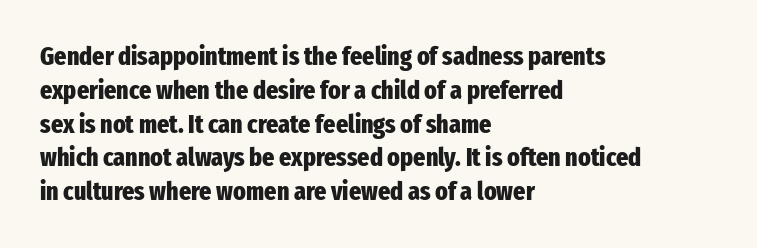
The image shows 26 px bold type, upright; set left-aligned, normal line spacing (1.3x), normal letter spacing, not underlined.
